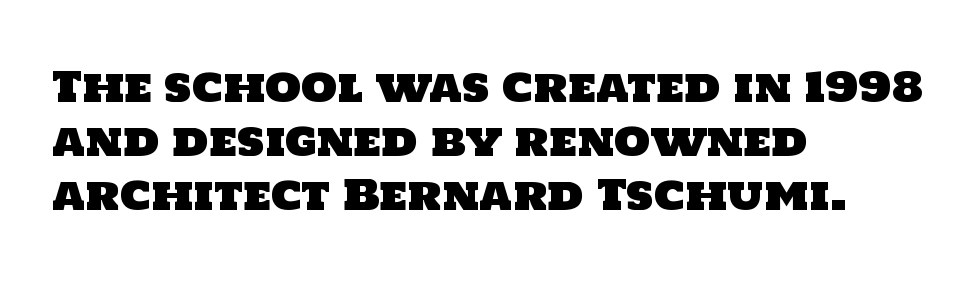
The image shows 41 px sans-serif type; set left-aligned, normal line spacing (1.32x), normal letter spacing, not underlined; low stroke contrast and a large x-height.
